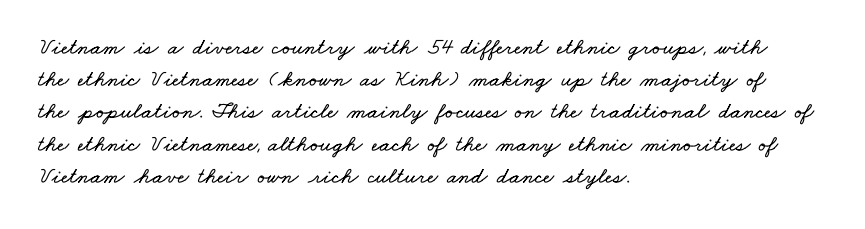
{"underline": "no", "align": "left", "line_spacing": "normal", "line_spacing_ratio": 1.4, "letter_spacing": "normal", "letter_spacing_em": 0.0, "glyph_px": 23}
